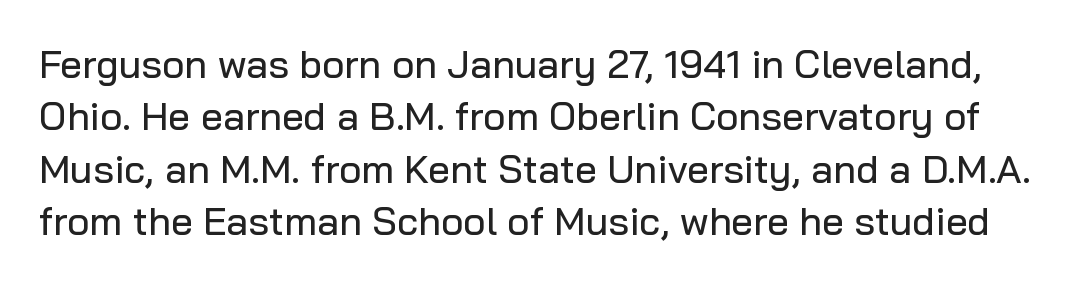
Font category for this specimen: sans-serif. Just letters on the line, the space beneath them empty. This sample uses plain, unmodified letter spacing. The passage shown is typed in a proportional face where columns would drift. A typesetter would mark this as roman, not italic.
